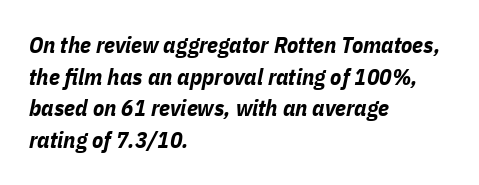
Q: Is the text bold? A: Yes.
Q: Is the text italic (slanted)? A: Yes, it leans right by about 11 degrees.
Q: Is the text underlined? A: No.
Q: How is the paragraph aligned? A: Left-aligned.
Q: Is the spacing between letters normal or unusually wide? A: Normal.
Q: Is the spacing between lines tight, normal or loose? A: Normal.
